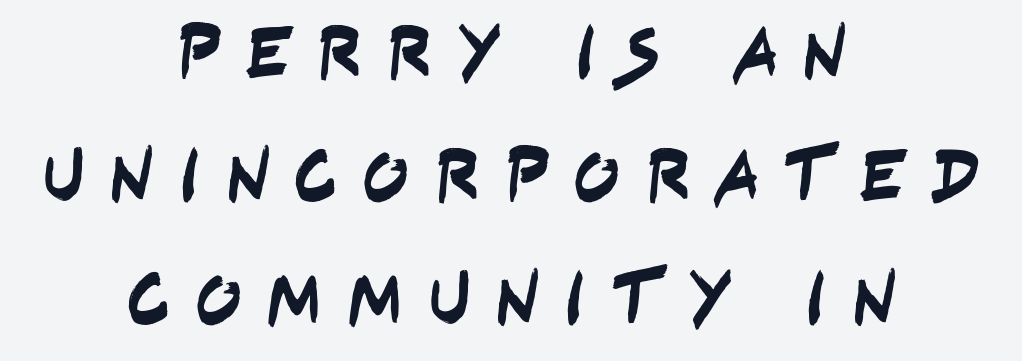
The image shows 77 px condensed sans-serif type; set centered, normal line spacing (1.6x), unusually wide letter spacing (+0.31 em), not underlined; low stroke contrast and a large x-height.
